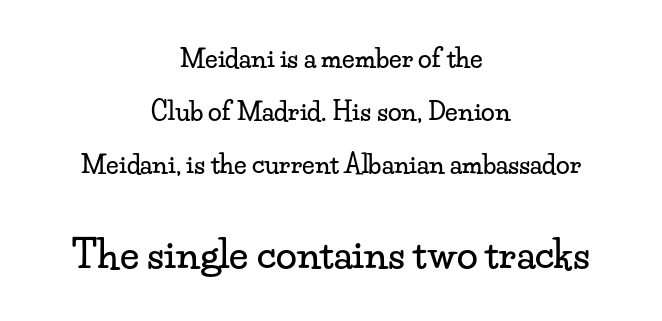
Between one letter and the next there's only the usual sliver of space. A bare baseline throughout the passage. These two chunks differ in scale, with the bottom chunk taking the larger measure. When letters stand straight like this, we call the style roman or upright.
